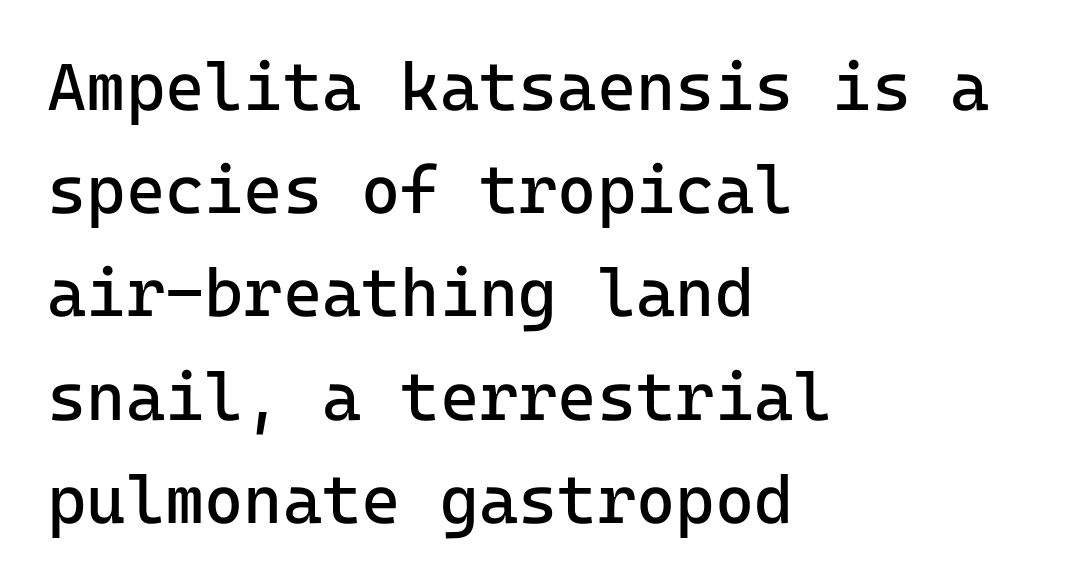
Q: Is the text bold? A: No.
Q: Is the text italic (slanted)? A: No, it is upright.
Q: Is the typeface a serif or a sans-serif typeface? A: Sans-serif.
Q: Is the text underlined? A: No.
Q: How is the paragraph aligned? A: Left-aligned.
Q: Is the spacing between letters normal or unusually wide? A: Normal.
Q: Is the spacing between lines tight, normal or loose? A: Normal.
Q: Width (condensed, normal, or wide)? A: Normal.
Q: Stroke contrast? A: Low.
Q: x-height? A: Medium.
Q: Monospaced? A: Yes.
